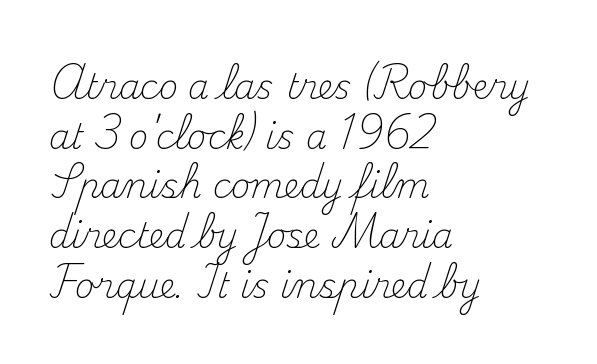
{"serif": "yes", "bold": "no", "weight": "light", "width": "normal", "stroke_contrast": "medium", "x_height": "small", "monospaced": "no", "underline": "no", "align": "left", "line_spacing": "normal", "line_spacing_ratio": 1.46, "letter_spacing": "normal", "letter_spacing_em": 0.0, "glyph_px": 34}
